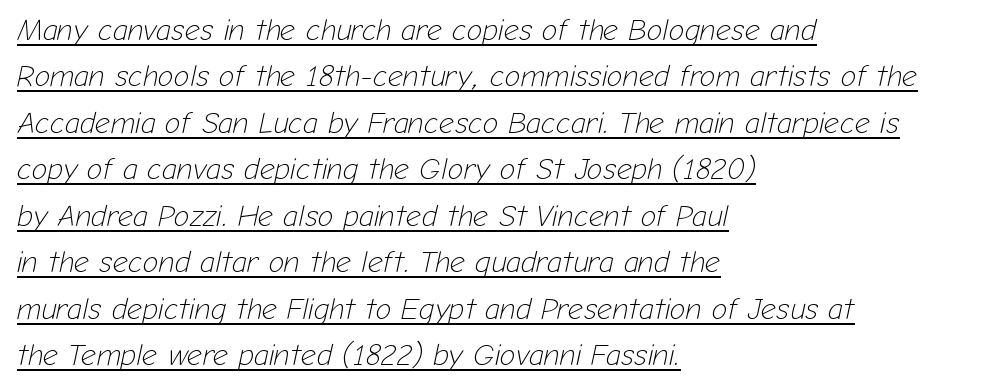
Q: Is the text bold? A: No.
Q: Is the text italic (slanted)? A: Yes, it leans right by about 12 degrees.
Q: Is the text underlined? A: Yes.
Q: How is the paragraph aligned? A: Left-aligned.
Q: Is the spacing between letters normal or unusually wide? A: Normal.
Q: Is the spacing between lines tight, normal or loose? A: Normal.
Q: Width (condensed, normal, or wide)? A: Normal.
Q: Stroke contrast? A: Low.
Q: x-height? A: Medium.
Q: Monospaced? A: No.
